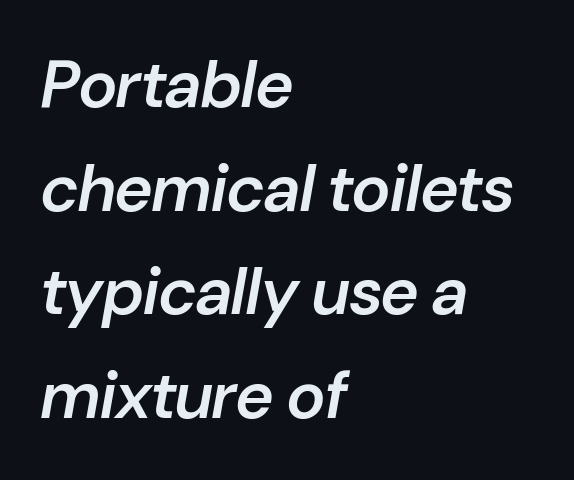
If you drew a line through each stem, it would be angled. All the whitespace from short lines collects on the right. Standard letterfit; no display-style spreading of the glyphs. Words float on clear page, feet unadorned. Vertical spacing — default. The face used here is a semibold: visibly heavier than regular, lighter than bold.
